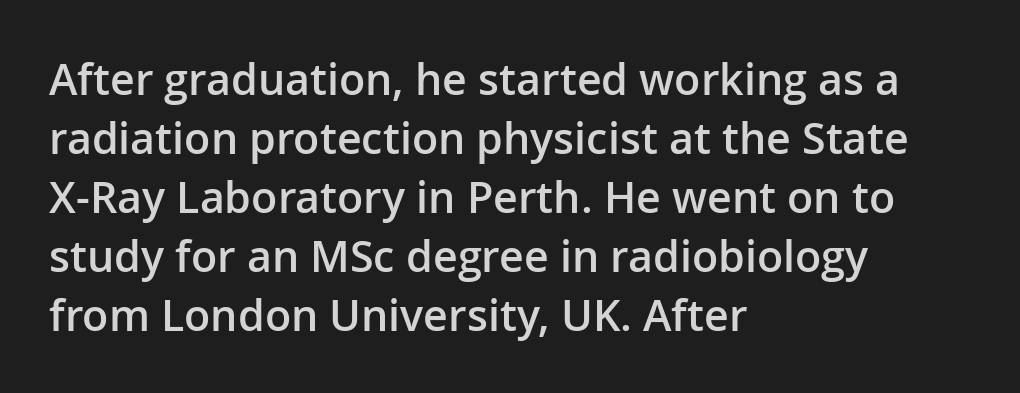
The typeface chosen for these lines omits serifs. The area under the type is left untouched. The vertical gap from one line to the next is medium. This is moderately heavy type, rendered in semibold. The text block is weighted toward the left margin, trailing off unevenly rightward. The passage shown has conventional tracking throughout.
